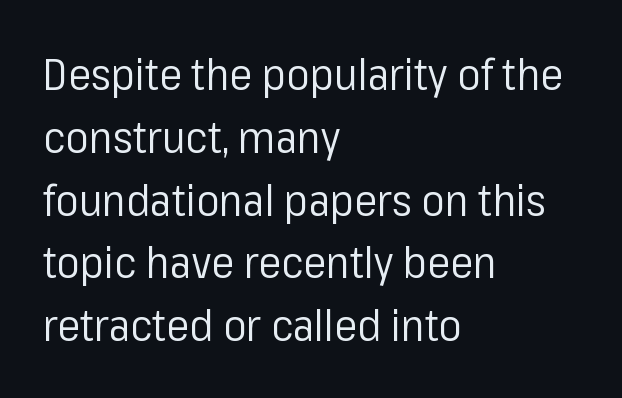
Q: Is the text bold? A: No.
Q: Is the text italic (slanted)? A: No, it is upright.
Q: Is the typeface a serif or a sans-serif typeface? A: Sans-serif.
Q: Is the text underlined? A: No.
Q: How is the paragraph aligned? A: Left-aligned.
Q: Is the spacing between letters normal or unusually wide? A: Normal.
Q: Is the spacing between lines tight, normal or loose? A: Normal.
Q: Width (condensed, normal, or wide)? A: Normal.
Q: Stroke contrast? A: Low.
Q: x-height? A: Medium.
Q: Monospaced? A: No.
